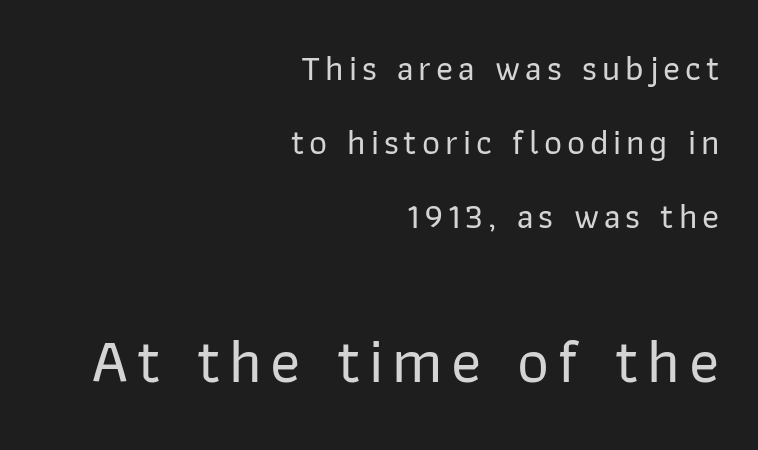
The image shows 62 px sans-serif type, upright; set right-aligned, loose line spacing (2.11x), not underlined; the second (bottom) block is 1.77x larger; low stroke contrast and a medium x-height.
